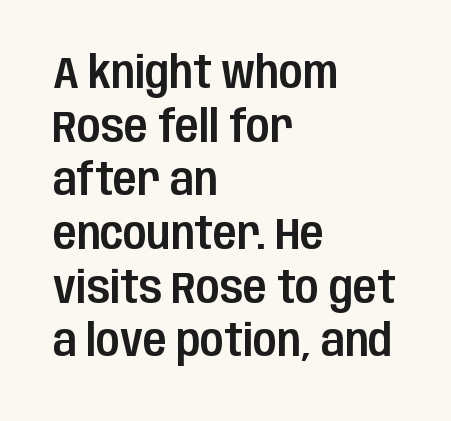
The lines are quadded left. A bare baseline throughout the passage. What stands out about the letter spacing? Nothing — it is the standard amount. The font family rendered here belongs to the sans-serif group. The face used here is proportionally spaced, like ordinary book or web type.
